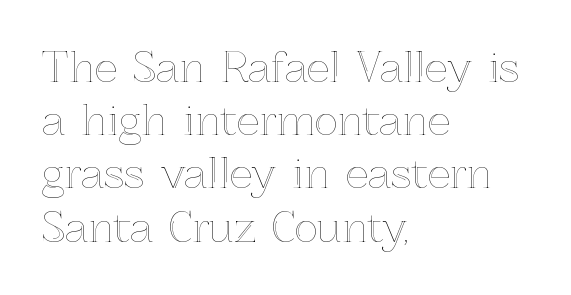
The specimen reads as upright at a glance. You could call the tracking neutral — neither tight nor loose. Do the characters align in a grid? No, the font is proportional. The paragraph shown leans on its left margin.
